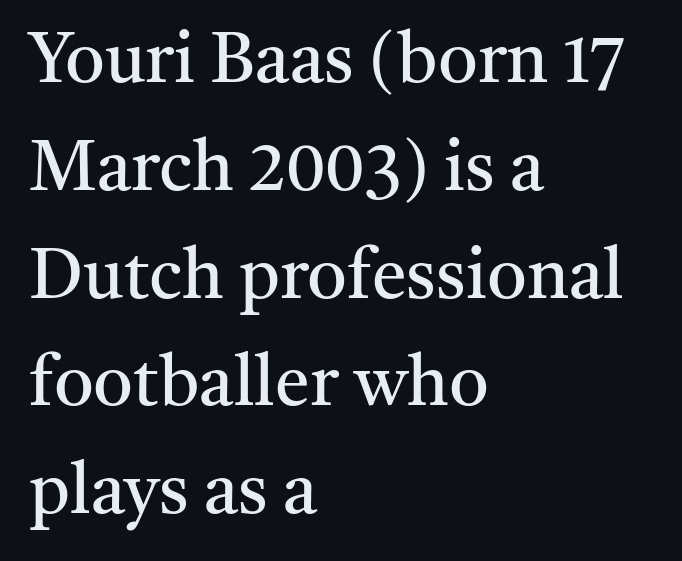
The image shows 70 px regular-weight serif type, upright; set left-aligned, normal line spacing (1.54x), normal letter spacing, not underlined; medium stroke contrast and a medium x-height.
